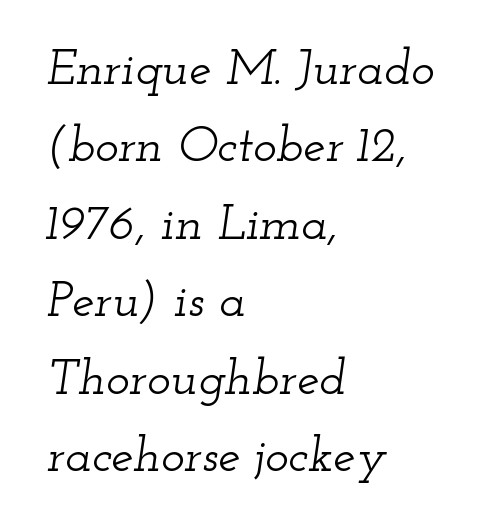
Q: Is the text italic (slanted)? A: Yes, it leans right by about 12 degrees.
Q: Is the typeface a serif or a sans-serif typeface? A: Serif.
Q: Is the text underlined? A: No.
Q: How is the paragraph aligned? A: Left-aligned.
Q: Is the spacing between letters normal or unusually wide? A: Normal.
Q: Is the spacing between lines tight, normal or loose? A: Normal.
Q: Width (condensed, normal, or wide)? A: Wide.
Q: Stroke contrast? A: Low.
Q: x-height? A: Small.
Q: Monospaced? A: No.
